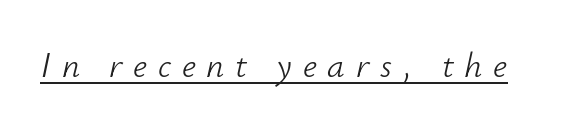
The image shows 35 px light type, italic (leaning right); set unusually wide letter spacing (+0.31 em), underlined; low stroke contrast and a small x-height.
